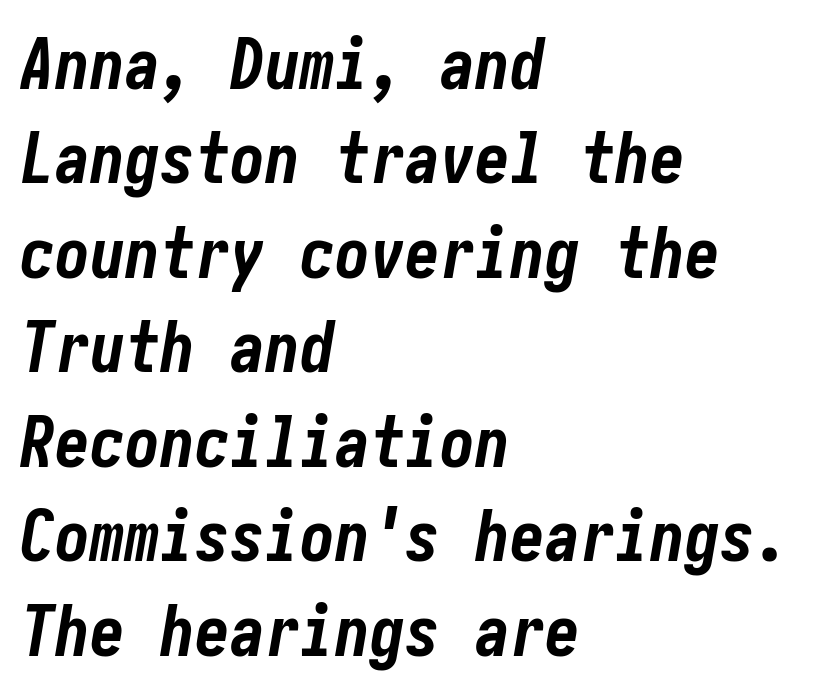
Q: Is the text bold? A: Yes.
Q: Is the text italic (slanted)? A: Yes, it leans right by about 10 degrees.
Q: Is the text underlined? A: No.
Q: How is the paragraph aligned? A: Left-aligned.
Q: Is the spacing between letters normal or unusually wide? A: Normal.
Q: Is the spacing between lines tight, normal or loose? A: Normal.
Q: Width (condensed, normal, or wide)? A: Condensed.
Q: Stroke contrast? A: Low.
Q: x-height? A: Medium.
